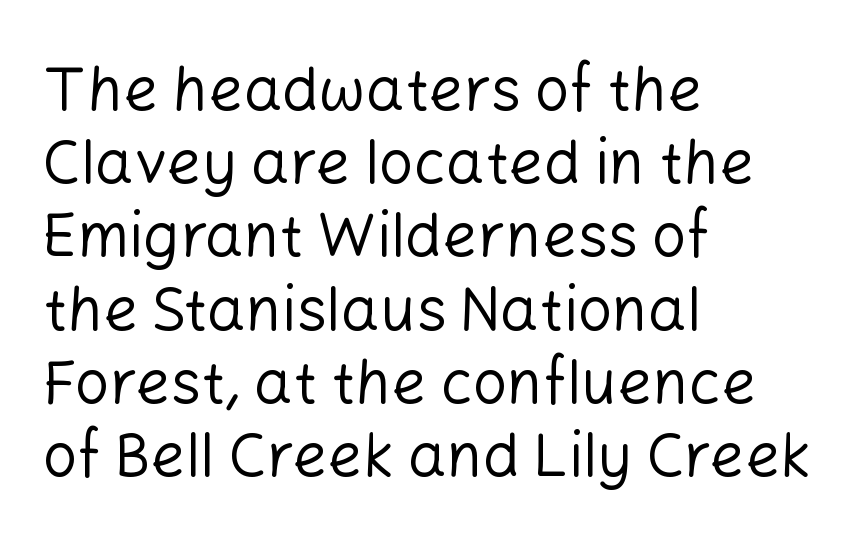
{"serif": "no", "italic": "no", "bold": "no", "weight": "regular", "width": "normal", "stroke_contrast": "low", "x_height": "medium", "monospaced": "no", "underline": "no", "align": "left", "line_spacing_ratio": 1.2, "letter_spacing": "normal", "letter_spacing_em": 0.0, "glyph_px": 61}
